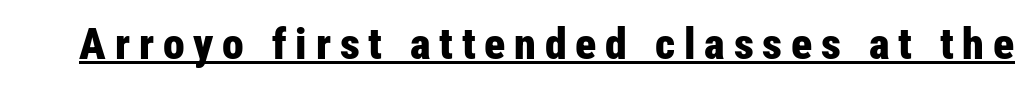
Here the designer chose a conventional face with non-uniform glyph widths. Plenty of ink on the page — the face is bold. Honestly, the letter spacing is so wide it's the main thing you notice. Stroke terminals: plain, sans-serif.
